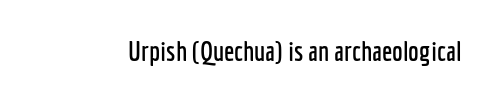
Q: Is the text italic (slanted)? A: No, it is upright.
Q: Is the text underlined? A: No.
Q: Is the spacing between letters normal or unusually wide? A: Normal.
